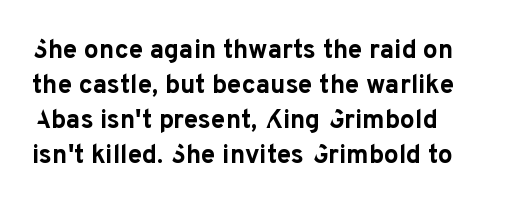
{"italic": "no", "bold": "yes", "underline": "no", "align": "left", "line_spacing": "normal", "line_spacing_ratio": 1.35, "letter_spacing": "normal", "letter_spacing_em": 0.0, "glyph_px": 26}
